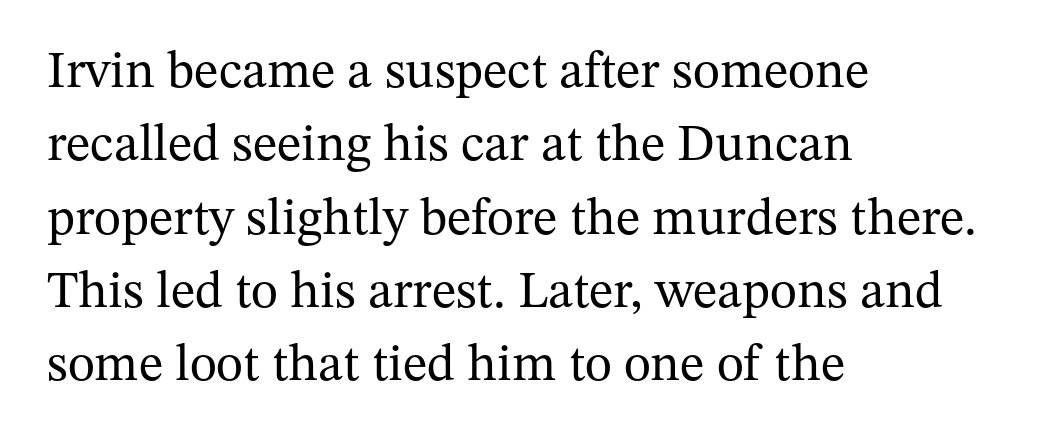
{"serif": "yes", "italic": "no", "bold": "no", "weight": "regular", "width": "normal", "stroke_contrast": "medium", "x_height": "medium", "monospaced": "no", "underline": "no", "align": "left", "line_spacing": "normal", "line_spacing_ratio": 1.41, "letter_spacing": "normal", "letter_spacing_em": 0.0, "glyph_px": 52}
